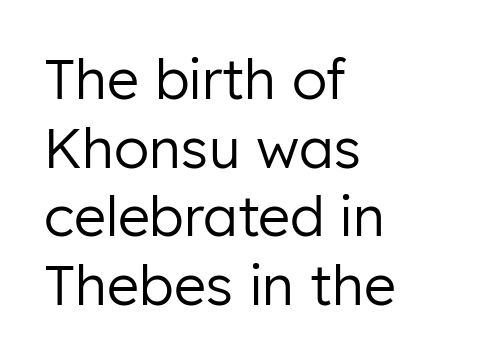
A bare baseline throughout the passage. The setting favours the left margin, as ordinary paragraphs usually do. These lines are rendered in a variable-pitch font. Bold? No — there's no thickening of the strokes. Tracking here is standard; glyphs follow each other at the usual distance.
